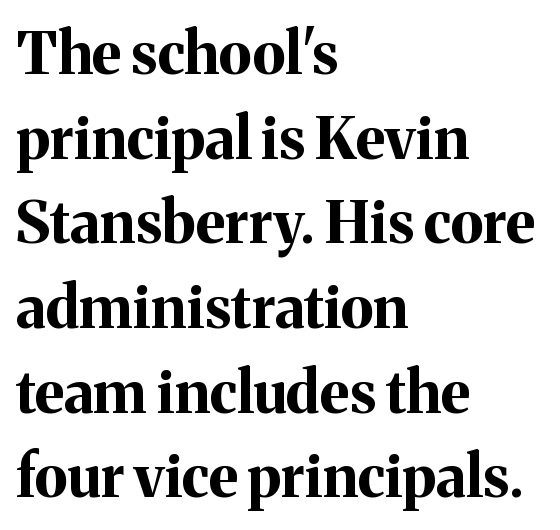
The image shows 58 px bold serif type, upright; set left-aligned, normal line spacing (1.46x), normal letter spacing, not underlined; medium stroke contrast and a medium x-height.
